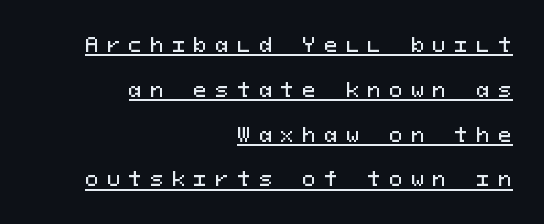
The image shows 20 px text type, upright; set right-aligned, loose line spacing (2.24x), unusually wide letter spacing (+0.42 em), underlined.
